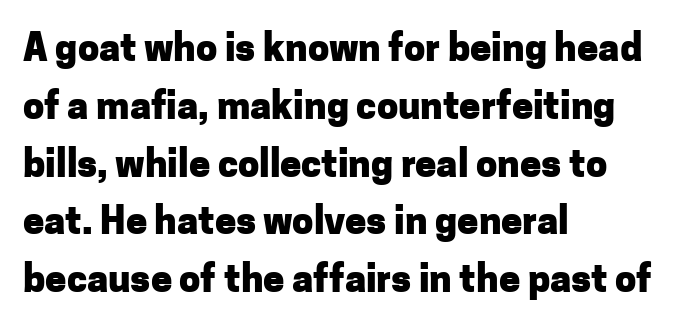
Q: Is the text bold? A: Yes.
Q: Is the text italic (slanted)? A: No, it is upright.
Q: Is the typeface a serif or a sans-serif typeface? A: Sans-serif.
Q: Is the text underlined? A: No.
Q: How is the paragraph aligned? A: Left-aligned.
Q: Is the spacing between letters normal or unusually wide? A: Normal.
Q: Is the spacing between lines tight, normal or loose? A: Normal.
Q: Width (condensed, normal, or wide)? A: Normal.
Q: Stroke contrast? A: Low.
Q: x-height? A: Medium.
Q: Monospaced? A: No.
